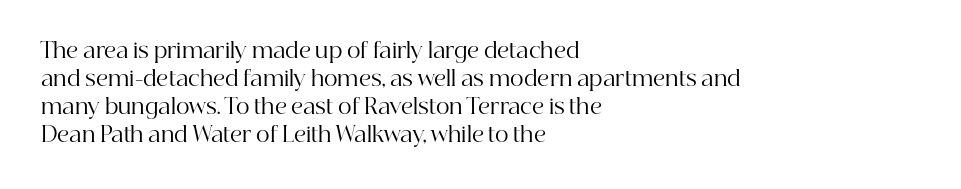
The image shows 21 px text type, upright; set left-aligned, normal line spacing (1.34x), normal letter spacing, not underlined.
